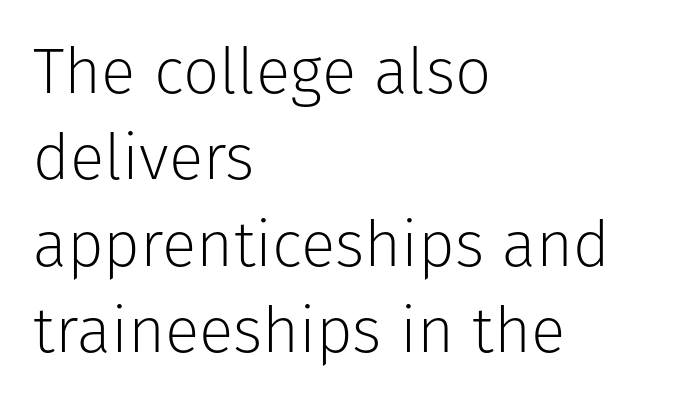
A normal amount of white space separates one row of letters from the next. Each letter keeps its own natural width here, so spacing adapts to shape. In terms of posture, this sample is upright. Note: no serifs on the glyphs. Compared with a centered layout, this one pins lines to the left instead.
